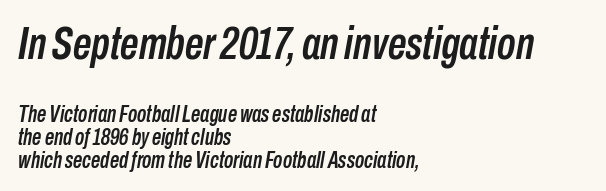
Each word holds together tightly as a unit, with standard inter-letter gaps. Rule under the text: the space is simply empty. Each new line begins almost immediately beneath the previous one. This sample has the flowing, uneven cadence of proportional lettering.
